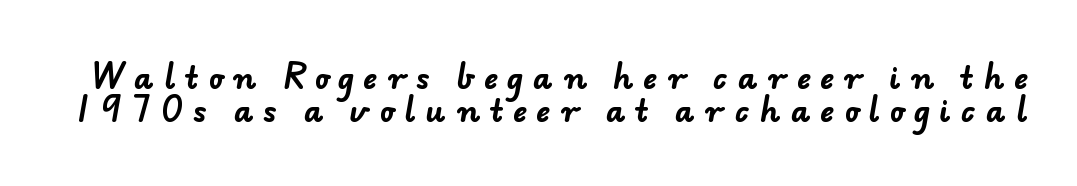
The image shows 30 px bold sans-serif type; set tight line spacing (1.09x), unusually wide letter spacing (+0.34 em), not underlined; low stroke contrast and a small x-height.
